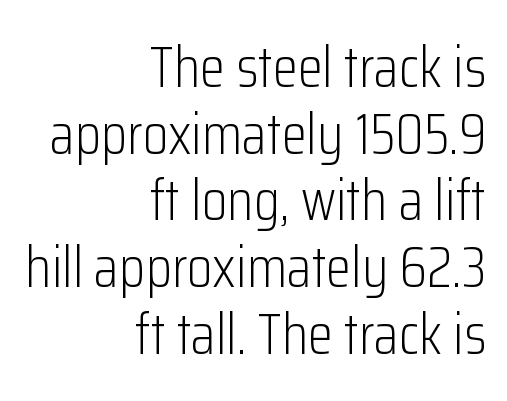
Q: Is the text bold? A: No.
Q: Is the text italic (slanted)? A: No, it is upright.
Q: Is the typeface a serif or a sans-serif typeface? A: Sans-serif.
Q: Is the text underlined? A: No.
Q: How is the paragraph aligned? A: Right-aligned.
Q: Is the spacing between letters normal or unusually wide? A: Normal.
Q: Is the spacing between lines tight, normal or loose? A: Tight.
Q: Width (condensed, normal, or wide)? A: Condensed.
Q: Stroke contrast? A: Low.
Q: x-height? A: Medium.
Q: Monospaced? A: No.
